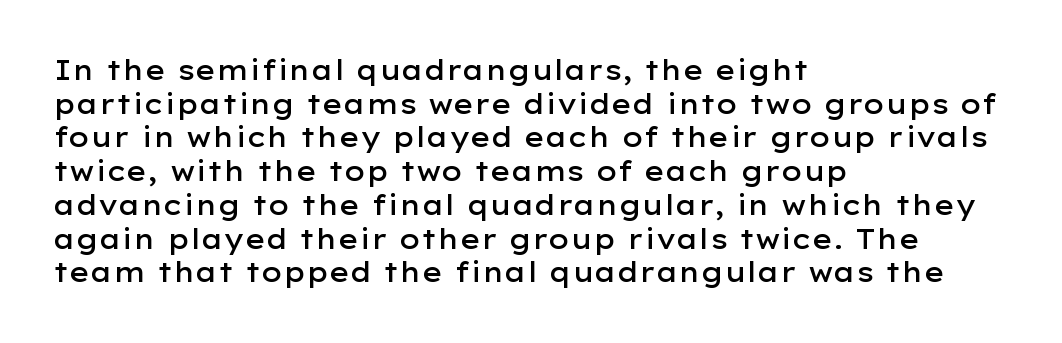
Does the copy run flush right? No — it runs flush left. The passage shown has conventional tracking throughout. Compared with an ordinary text face, these strokes are moderately heavier — a semibold. Unlike italic type, these characters show no tilt at all. No word sits above an underline.
